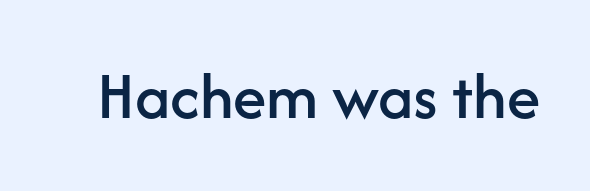
Note: no serifs on the glyphs. The foot of each line stays bare and open. The lettering stays uniformly vertical, giving the passage a roman look. Note the varied advance widths — an 'i' is clearly narrower than an 'm'. Characters follow at the spacing the type designer built in.
